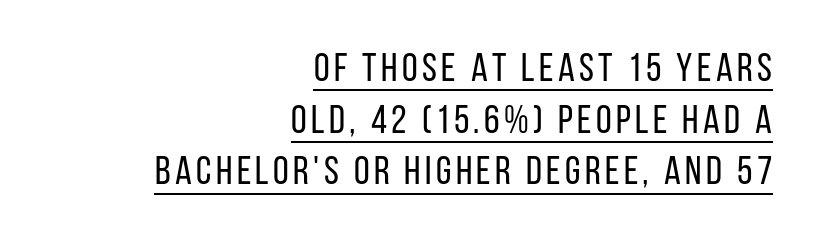
Q: Is the text bold? A: No.
Q: Is the text italic (slanted)? A: No, it is upright.
Q: Is the typeface a serif or a sans-serif typeface? A: Sans-serif.
Q: Is the text underlined? A: Yes.
Q: How is the paragraph aligned? A: Right-aligned.
Q: Is the spacing between lines tight, normal or loose? A: Normal.
Q: Width (condensed, normal, or wide)? A: Condensed.
Q: Stroke contrast? A: Low.
Q: x-height? A: Large.
Q: Monospaced? A: No.
